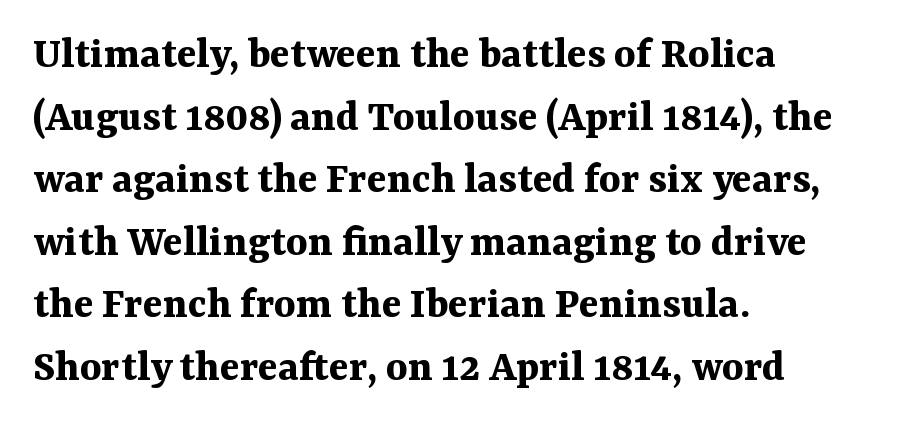
A clean baseline with only descenders dipping below it. The rendering anchors every line to the left-hand side. Thick stems and heavy bowls — unmistakably bold. Looks like regular typesetting: each glyph gets only the width it needs. In terms of posture, this sample is upright. The face used here is seriffed, in the tradition of book romans.
